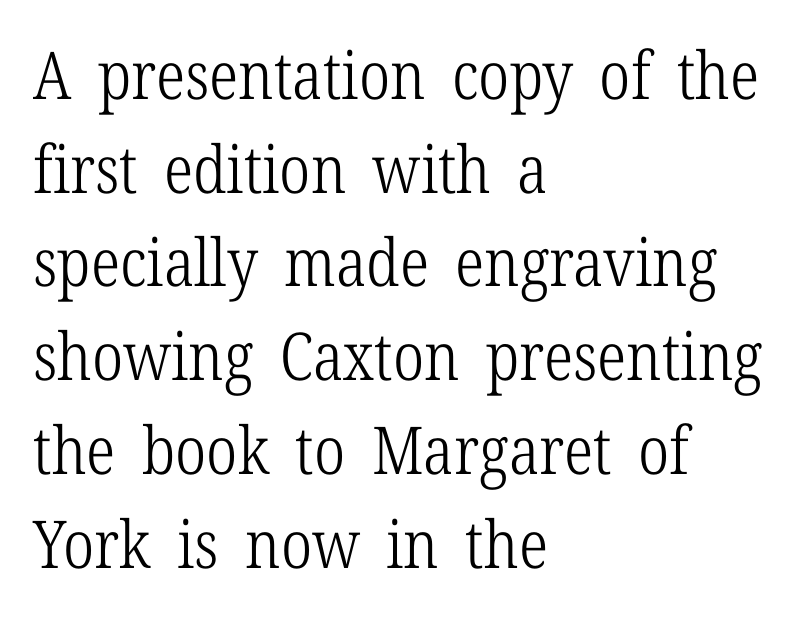
The image shows 66 px light, condensed serif type, upright; set left-aligned, normal line spacing (1.42x), normal letter spacing, not underlined; low stroke contrast and a medium x-height.
